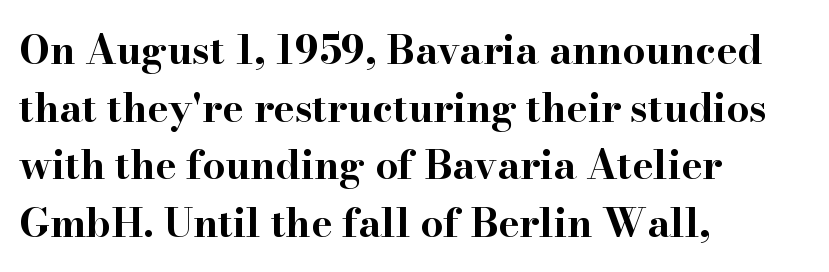
The image shows 40 px bold, wide serif type, upright; set left-aligned, normal line spacing (1.44x), normal letter spacing, not underlined; high stroke contrast and a small x-height.
